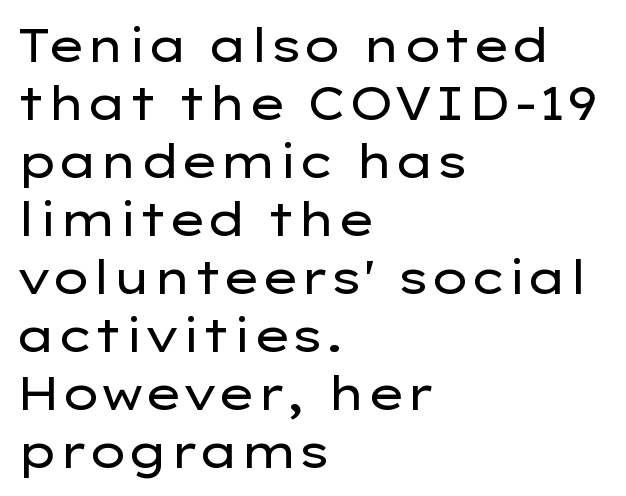
{"serif": "no", "italic": "no", "bold": "no", "weight": "regular", "width": "wide", "stroke_contrast": "low", "x_height": "medium", "monospaced": "no", "underline": "no", "align": "left", "line_spacing": "normal", "line_spacing_ratio": 1.26, "letter_spacing": "normal", "letter_spacing_em": 0.0, "glyph_px": 46}
